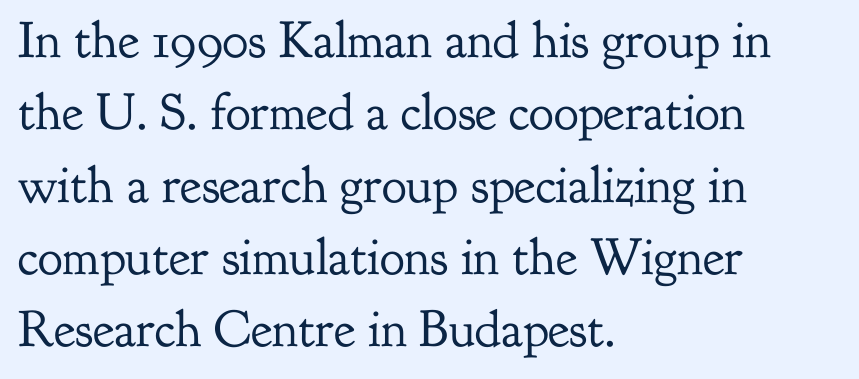
{"serif": "yes", "italic": "no", "bold": "no", "weight": "regular", "width": "normal", "stroke_contrast": "low", "x_height": "small", "monospaced": "no", "underline": "no", "align": "left", "line_spacing": "normal", "line_spacing_ratio": 1.39, "letter_spacing": "normal", "letter_spacing_em": 0.0, "glyph_px": 52}
